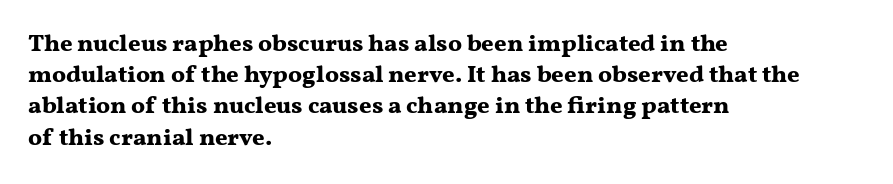
{"italic": "no", "bold": "yes", "underline": "no", "align": "left", "line_spacing": "normal", "line_spacing_ratio": 1.3, "letter_spacing": "normal", "letter_spacing_em": 0.0, "glyph_px": 24}
